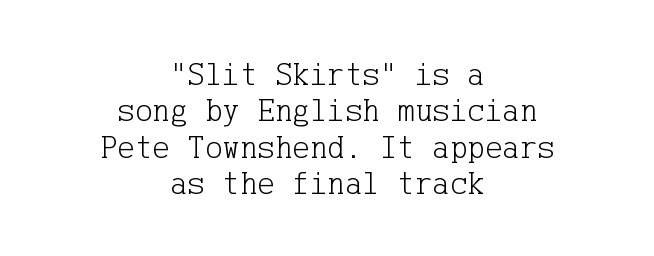
{"serif": "yes", "italic": "no", "bold": "no", "weight": "light", "width": "normal", "stroke_contrast": "low", "x_height": "medium", "underline": "no", "align": "center", "line_spacing": "tight", "line_spacing_ratio": 1.1, "letter_spacing": "normal", "letter_spacing_em": 0.0, "glyph_px": 33}
